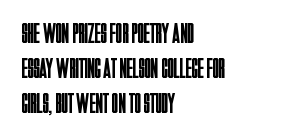
The image shows 29 px regular-weight, condensed sans-serif type, upright; set left-aligned, line spacing 1.21x, normal letter spacing, not underlined; low stroke contrast and a large x-height.
